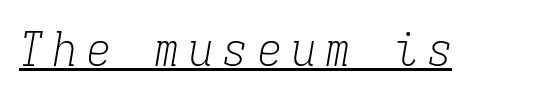
The image shows 48 px light, condensed serif type, italic (leaning right), monospaced; set unusually wide letter spacing (+0.21 em), underlined; low stroke contrast and a medium x-height.
